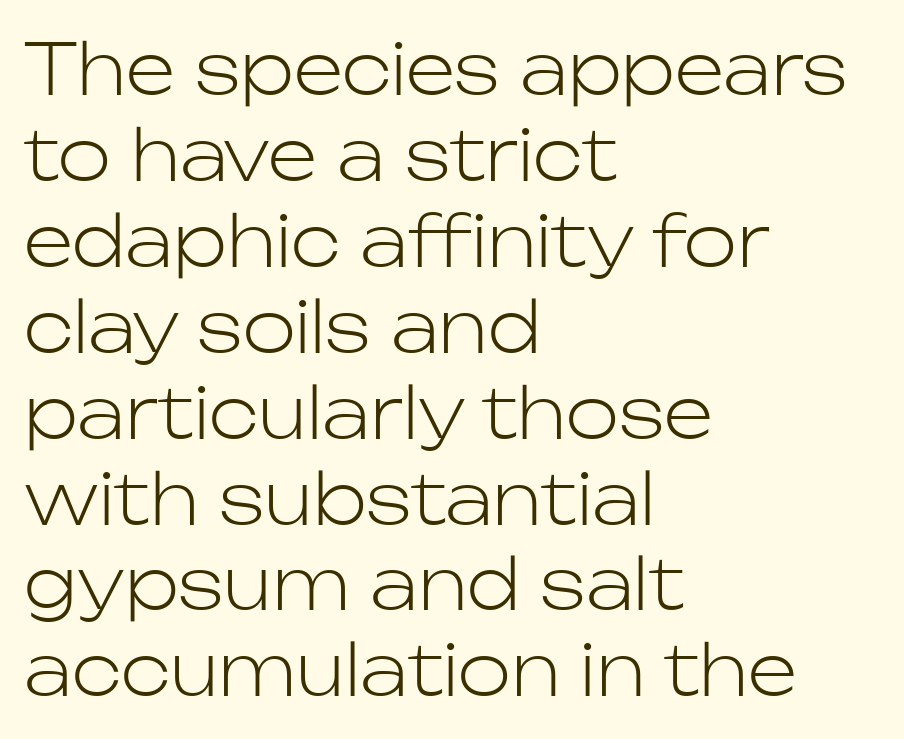
{"serif": "no", "italic": "no", "bold": "no", "weight": "light", "width": "normal", "stroke_contrast": "low", "x_height": "medium", "monospaced": "no", "underline": "no", "align": "left", "line_spacing_ratio": 1.21, "letter_spacing": "normal", "letter_spacing_em": 0.0, "glyph_px": 71}
